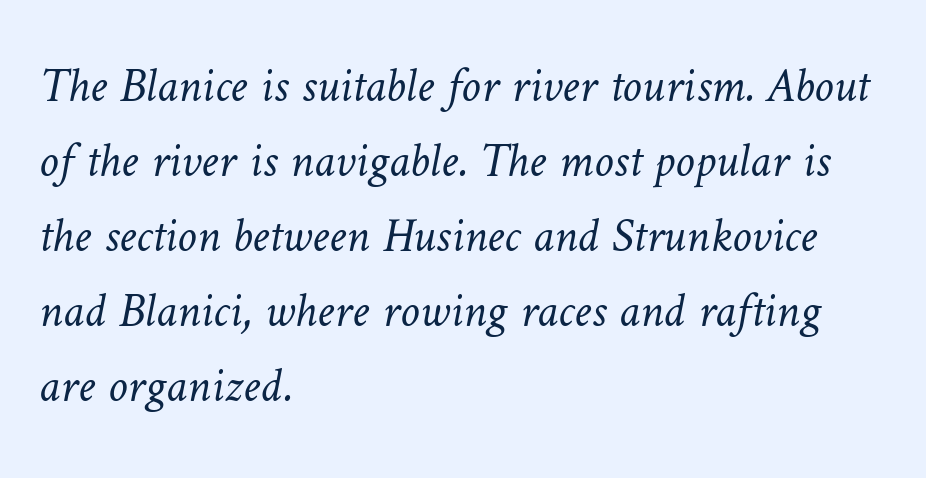
{"bold": "no", "weight": "light", "width": "normal", "stroke_contrast": "low", "x_height": "medium", "monospaced": "no", "underline": "no", "align": "left", "line_spacing": "normal", "line_spacing_ratio": 1.53, "letter_spacing": "normal", "letter_spacing_em": 0.0, "glyph_px": 49}
